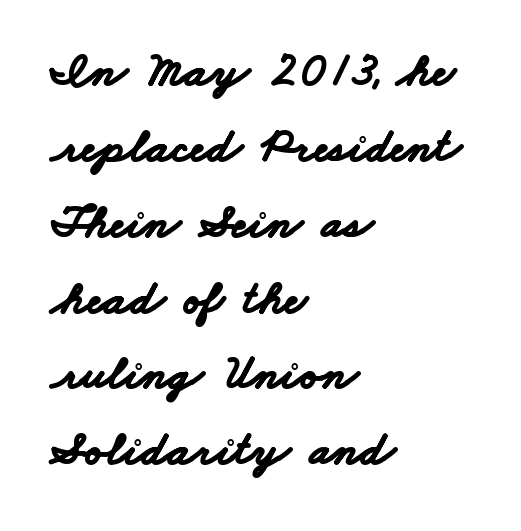
Q: Is the text bold? A: Yes.
Q: Is the typeface a serif or a sans-serif typeface? A: Sans-serif.
Q: Is the text underlined? A: No.
Q: How is the paragraph aligned? A: Left-aligned.
Q: Is the spacing between letters normal or unusually wide? A: Normal.
Q: Is the spacing between lines tight, normal or loose? A: Normal.
Q: Width (condensed, normal, or wide)? A: Wide.
Q: Stroke contrast? A: Low.
Q: x-height? A: Small.
Q: Monospaced? A: No.
